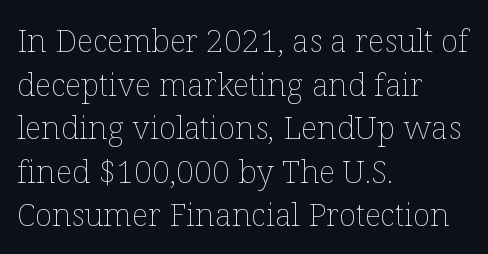
A typesetter would call this leading conventional body-copy spacing. If you drew a line through each stem, it would be perfectly vertical. The gap between lines stays unmarked. Think of a printed novel: that variable character pitch is what you see here.
